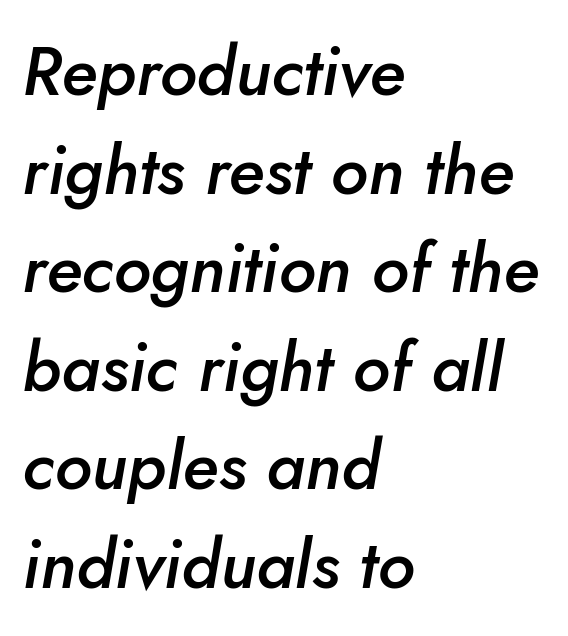
Proportional: the letters do not fall into vertical columns. The setting favours the left margin, as ordinary paragraphs usually do. The string is rendered with underlining switched off. Each new line begins a customary step beneath the previous one.
